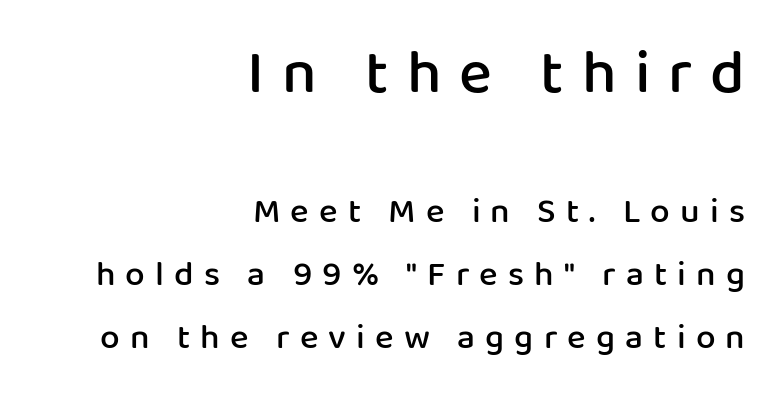
The image shows 62 px semibold sans-serif type, upright; set right-aligned, line spacing 1.8x, unusually wide letter spacing (+0.29 em), not underlined; the first (top) block is 1.77x larger; low stroke contrast and a medium x-height.
